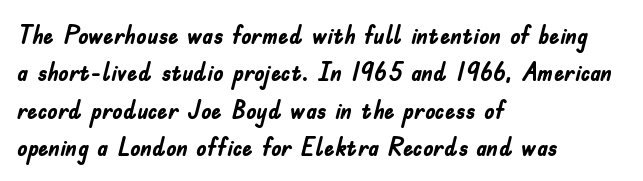
A clean baseline with only descenders dipping below it. Horizontally, the lines are justified to the leading edge only. Is there much room between lines? A standard amount, neither cramped nor airy.
